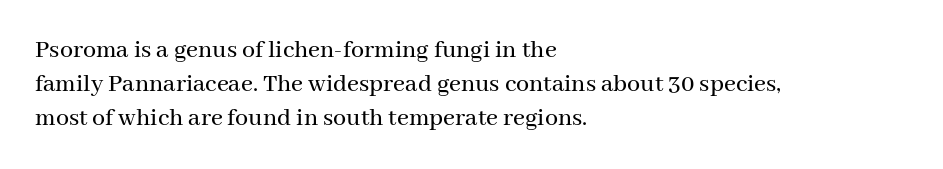
The image shows 26 px text type, upright; set left-aligned, normal line spacing (1.3x), normal letter spacing, not underlined.
